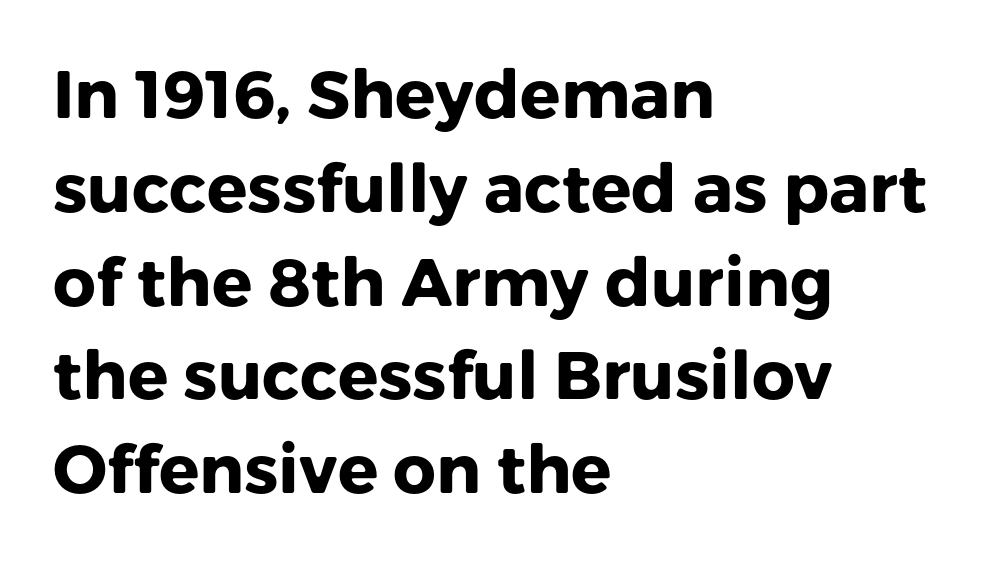
Q: Is the text bold? A: Yes.
Q: Is the text italic (slanted)? A: No, it is upright.
Q: Is the typeface a serif or a sans-serif typeface? A: Sans-serif.
Q: Is the text underlined? A: No.
Q: How is the paragraph aligned? A: Left-aligned.
Q: Is the spacing between letters normal or unusually wide? A: Normal.
Q: Is the spacing between lines tight, normal or loose? A: Normal.
Q: Width (condensed, normal, or wide)? A: Normal.
Q: Stroke contrast? A: Low.
Q: x-height? A: Medium.
Q: Monospaced? A: No.
